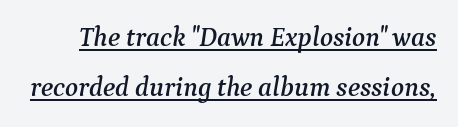
The tracking reads as untouched default to a designer's eye. Does the lettering tilt? It does — this is italic. The rendering uses the underline text-decoration.
